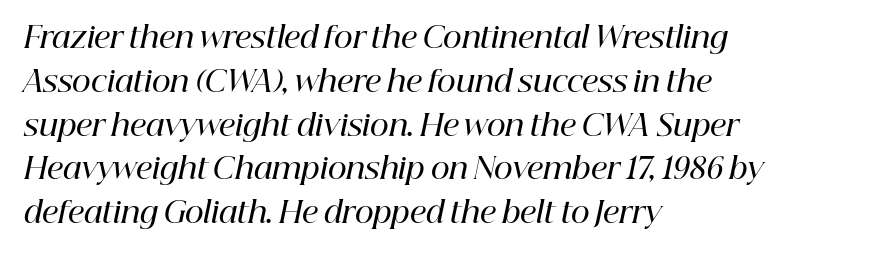
Q: Is the text bold? A: Semi-bold.
Q: Is the text italic (slanted)? A: Yes, it leans right by about 12 degrees.
Q: Is the typeface a serif or a sans-serif typeface? A: Serif.
Q: Is the text underlined? A: No.
Q: How is the paragraph aligned? A: Left-aligned.
Q: Is the spacing between letters normal or unusually wide? A: Normal.
Q: Is the spacing between lines tight, normal or loose? A: Normal.
Q: Width (condensed, normal, or wide)? A: Normal.
Q: Stroke contrast? A: High.
Q: x-height? A: Medium.
Q: Monospaced? A: No.
